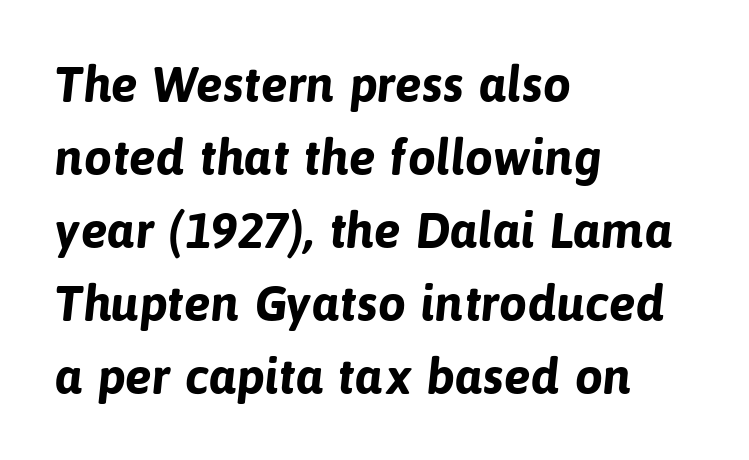
Q: Is the text bold? A: Yes.
Q: Is the typeface a serif or a sans-serif typeface? A: Sans-serif.
Q: Is the text underlined? A: No.
Q: How is the paragraph aligned? A: Left-aligned.
Q: Is the spacing between letters normal or unusually wide? A: Normal.
Q: Is the spacing between lines tight, normal or loose? A: Normal.
Q: Width (condensed, normal, or wide)? A: Normal.
Q: Stroke contrast? A: Low.
Q: x-height? A: Medium.
Q: Monospaced? A: No.
